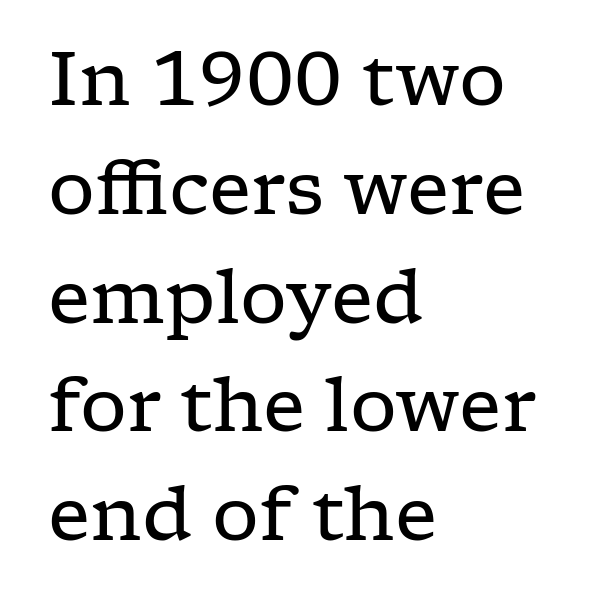
Q: Is the text bold? A: No.
Q: Is the text italic (slanted)? A: No, it is upright.
Q: Is the typeface a serif or a sans-serif typeface? A: Serif.
Q: Is the text underlined? A: No.
Q: How is the paragraph aligned? A: Left-aligned.
Q: Is the spacing between letters normal or unusually wide? A: Normal.
Q: Is the spacing between lines tight, normal or loose? A: Normal.
Q: Width (condensed, normal, or wide)? A: Wide.
Q: Stroke contrast? A: Low.
Q: x-height? A: Medium.
Q: Monospaced? A: No.
